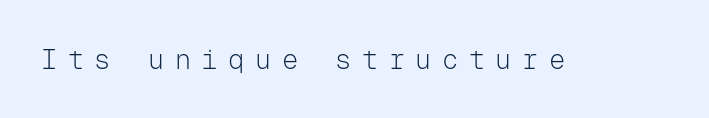
The image shows 27 px text type, upright; set unusually wide letter spacing (+0.39 em), not underlined.
